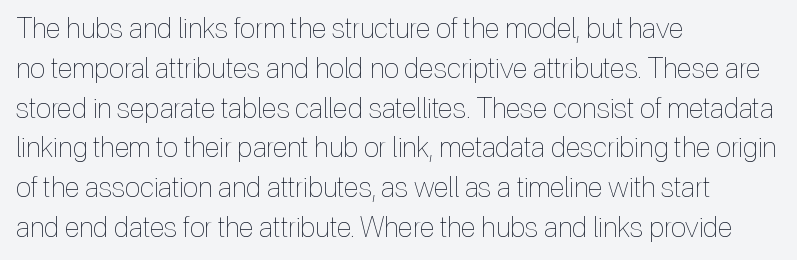
Q: Is the text bold? A: No.
Q: Is the text italic (slanted)? A: No, it is upright.
Q: Is the text underlined? A: No.
Q: How is the paragraph aligned? A: Left-aligned.
Q: Is the spacing between letters normal or unusually wide? A: Normal.
Q: Is the spacing between lines tight, normal or loose? A: Normal.
Q: Width (condensed, normal, or wide)? A: Condensed.
Q: x-height? A: Medium.
Q: Monospaced? A: No.
